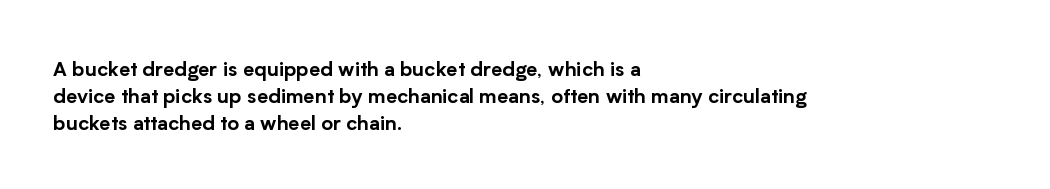
The vertical gap from one line to the next is medium. The letters sit at their default tracking, neither squeezed nor spread. A student would call this left alignment; a typographer would say flush left, rag right. Does the lettering tilt? It doesn't — this is upright.
